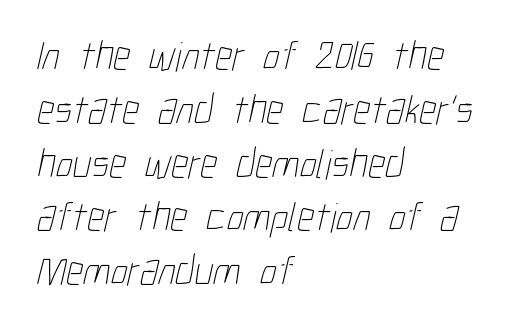
The image shows 42 px thin, condensed type; set left-aligned, normal line spacing (1.28x), normal letter spacing, not underlined; low stroke contrast and a medium x-height.
